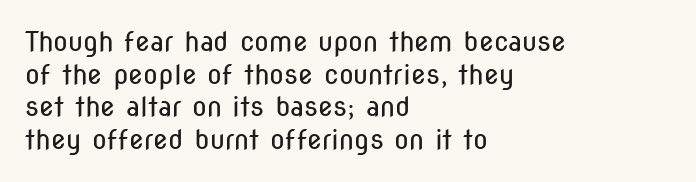
The image shows 27 px text type, upright; set left-aligned, line spacing 1.21x, normal letter spacing, not underlined.
